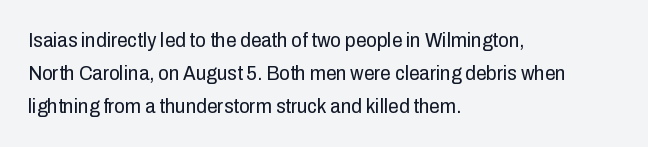
Q: Is the text bold? A: No.
Q: Is the text italic (slanted)? A: No, it is upright.
Q: Is the text underlined? A: No.
Q: How is the paragraph aligned? A: Left-aligned.
Q: Is the spacing between letters normal or unusually wide? A: Normal.
Q: Is the spacing between lines tight, normal or loose? A: Normal.
